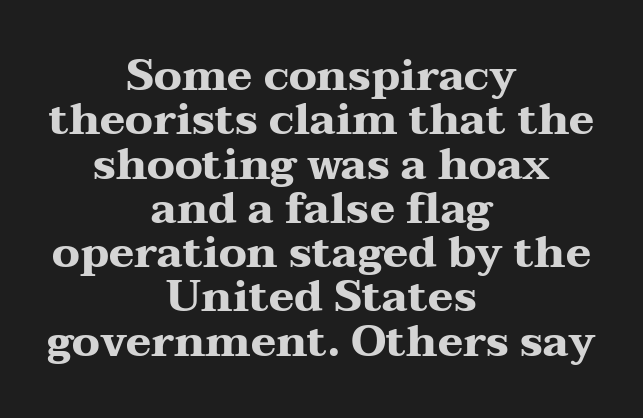
The image shows 43 px heavy, wide serif type, upright; set centered, tight line spacing (1.03x), normal letter spacing, not underlined; medium stroke contrast and a medium x-height.
